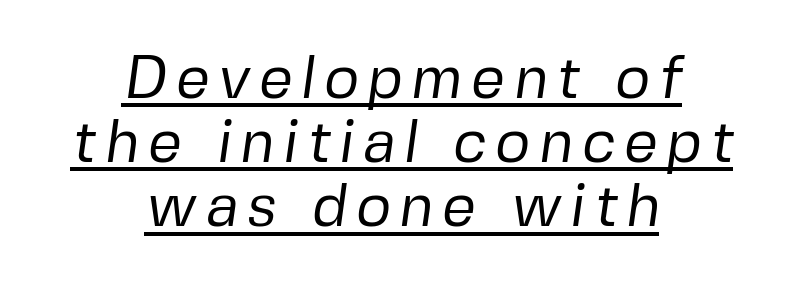
{"serif": "no", "bold": "no", "weight": "regular", "width": "normal", "stroke_contrast": "low", "x_height": "medium", "monospaced": "no", "underline": "yes", "align": "center", "line_spacing": "tight", "line_spacing_ratio": 1.07, "glyph_px": 60}
